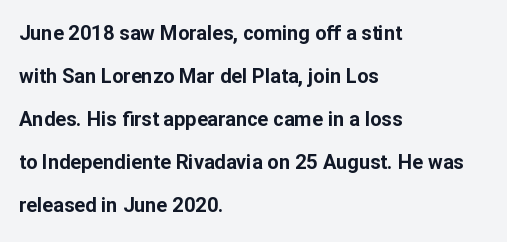
Q: Is the text bold? A: Yes.
Q: Is the text italic (slanted)? A: No, it is upright.
Q: Is the text underlined? A: No.
Q: How is the paragraph aligned? A: Left-aligned.
Q: Is the spacing between letters normal or unusually wide? A: Normal.
Q: Is the spacing between lines tight, normal or loose? A: Loose.
